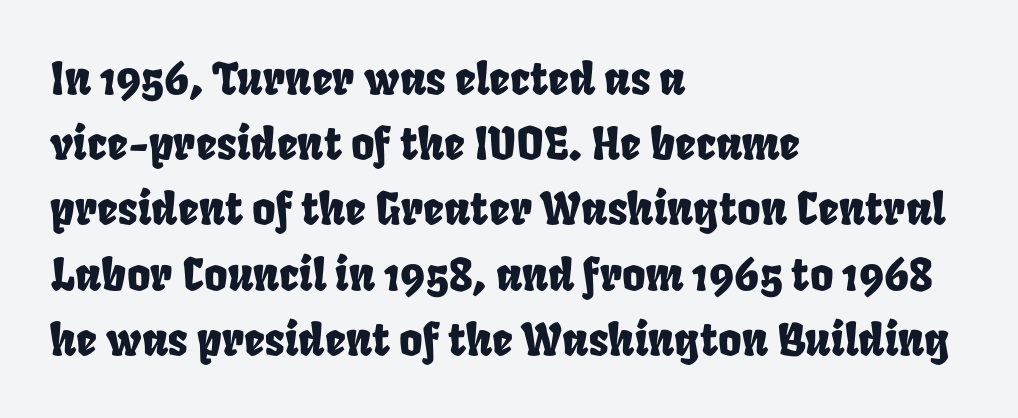
The face used here is proportionally spaced, like ordinary book or web type. Line beginnings align vertically; line endings do not. Evenly set lines give the paragraph a standard silhouette. Look at the tracking — it's just the regular setting, nothing added.
